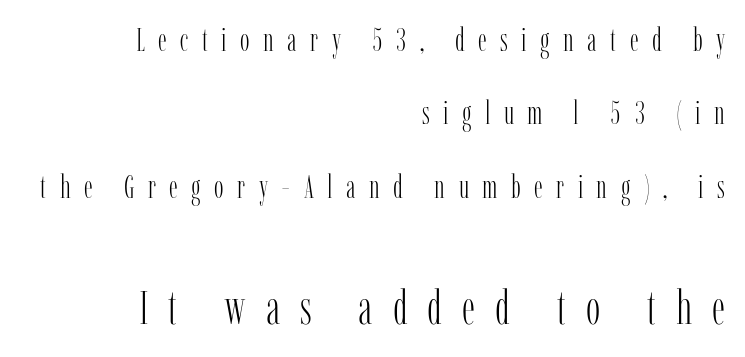
The type family on display is of the serif kind. Varying glyph widths throughout — classic text-font behaviour. Short note: letters widely spaced. The letters stand straight up with perfectly vertical stems. Leftover space on each line is placed entirely before the opening word.
